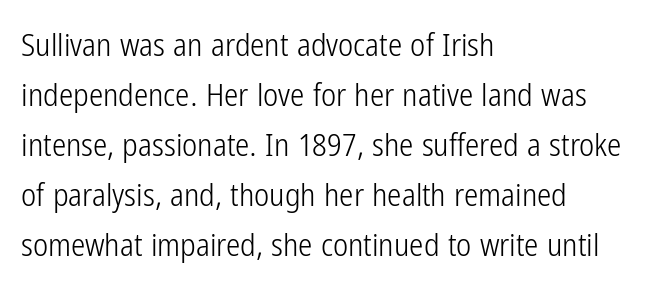
The glyphs in this specimen are sans serif. Is the letter spacing exaggerated? No — it looks like the ordinary default. Varying glyph widths throughout — classic text-font behaviour. Vertical strokes here are truly vertical.
